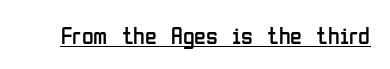
Underlined type. When letters stand straight like this, we call the style roman or upright. The line texture is even and compact thanks to regular tracking. The strokes carry an ordinary text weight at most.
